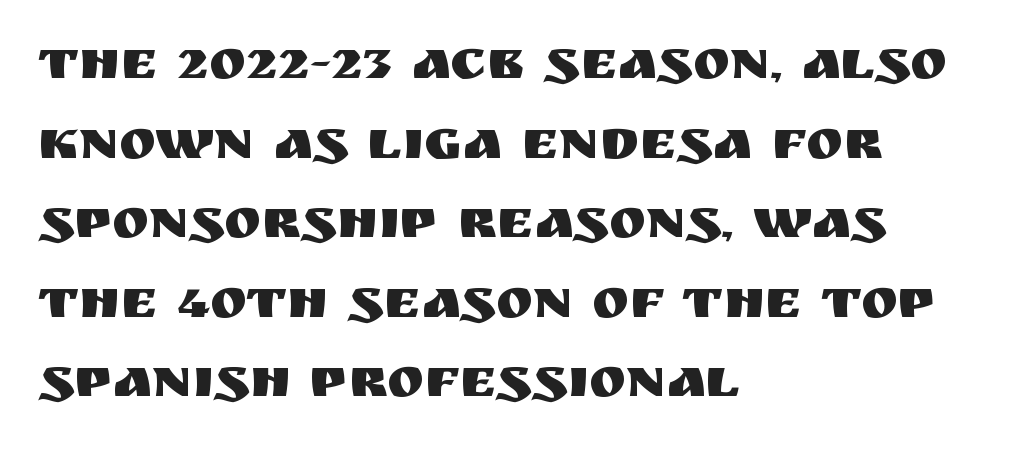
The rendering shows plain stroke endings on the letterforms — a sans-serif design. The block of text has a typical density, with ordinary space between rows. Posture: straight, roman, zero tilt. These lines keep a tight, regular rhythm from letter to letter.
